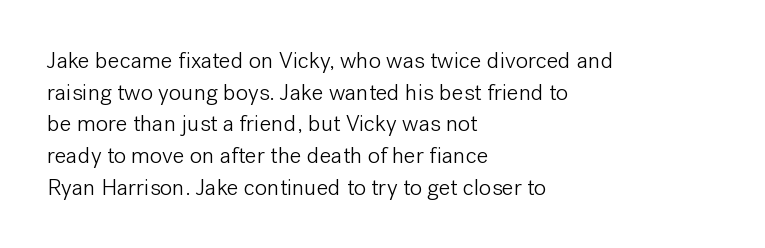
Q: Is the text bold? A: No.
Q: Is the text italic (slanted)? A: No, it is upright.
Q: Is the text underlined? A: No.
Q: How is the paragraph aligned? A: Left-aligned.
Q: Is the spacing between letters normal or unusually wide? A: Normal.
Q: Is the spacing between lines tight, normal or loose? A: Normal.
